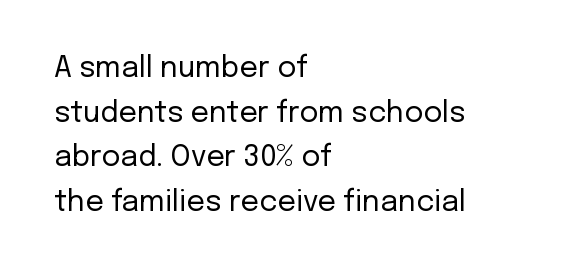
{"serif": "no", "italic": "no", "bold": "no", "weight": "regular", "width": "normal", "stroke_contrast": "low", "x_height": "medium", "monospaced": "no", "underline": "no", "align": "left", "line_spacing": "normal", "line_spacing_ratio": 1.54, "letter_spacing": "normal", "letter_spacing_em": 0.0, "glyph_px": 29}
